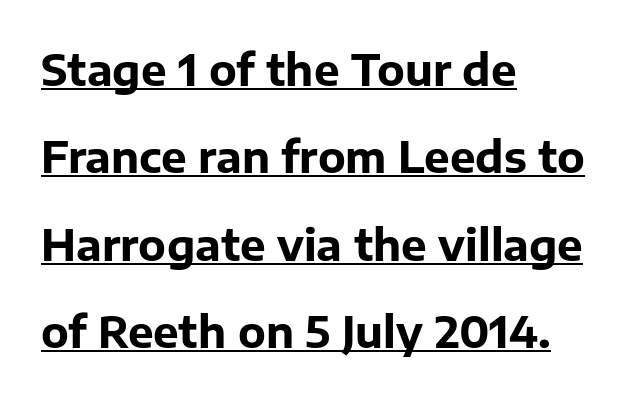
The image shows 43 px bold sans-serif type, upright; set left-aligned, loose line spacing (2.03x), normal letter spacing, underlined; low stroke contrast and a medium x-height.
